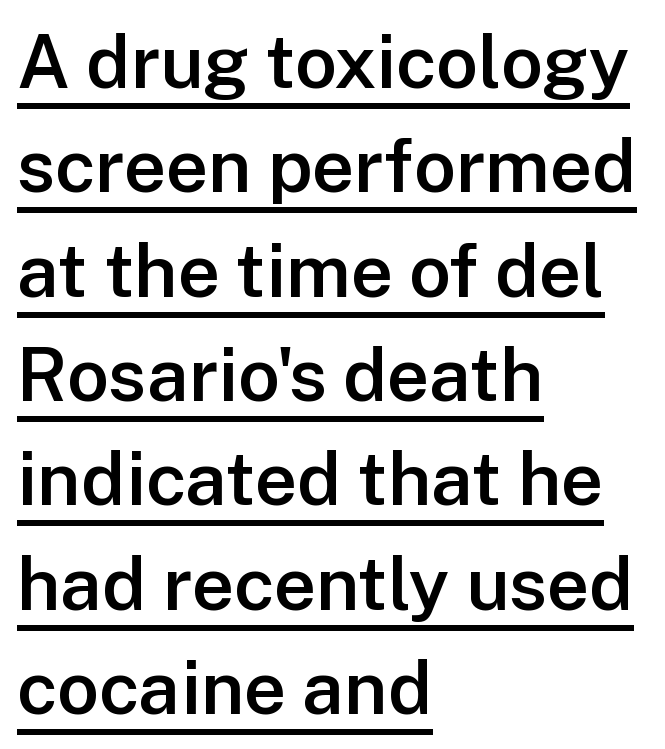
{"serif": "no", "italic": "no", "bold": "semi", "weight": "semibold", "width": "normal", "stroke_contrast": "low", "x_height": "medium", "monospaced": "no", "underline": "yes", "align": "left", "line_spacing": "normal", "line_spacing_ratio": 1.41, "letter_spacing": "normal", "letter_spacing_em": 0.0, "glyph_px": 74}
